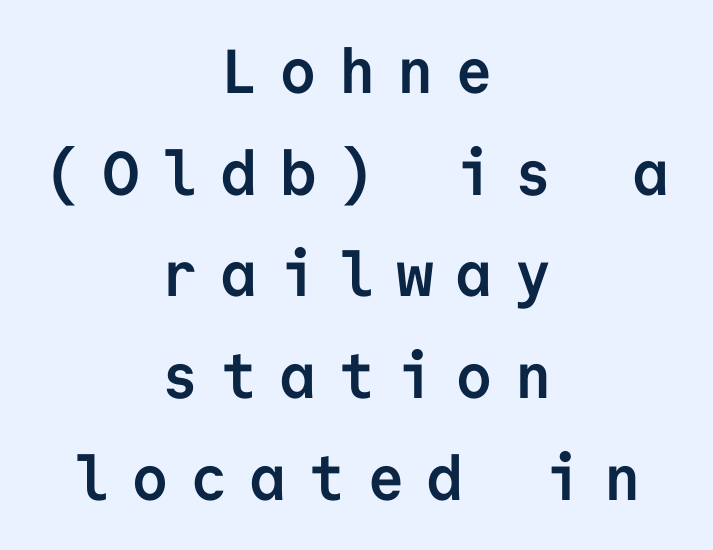
{"serif": "no", "italic": "no", "bold": "yes", "weight": "semibold", "width": "normal", "stroke_contrast": "low", "x_height": "medium", "monospaced": "yes", "underline": "no", "align": "center", "line_spacing": "normal", "line_spacing_ratio": 1.64, "letter_spacing": "wide", "letter_spacing_em": 0.37, "glyph_px": 62}
